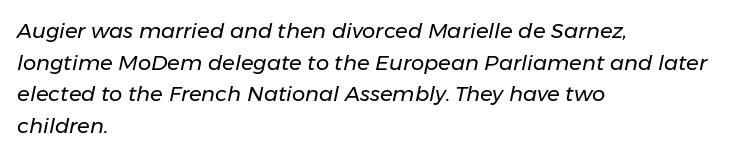
The image shows 21 px text type, italic (leaning right); set left-aligned, normal line spacing (1.51x), normal letter spacing, not underlined.
